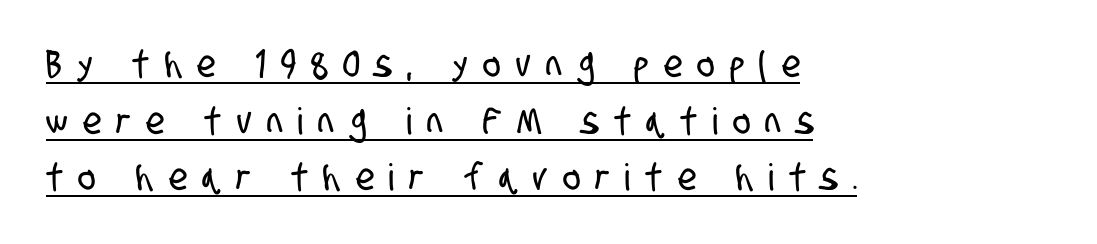
Q: Is the typeface a serif or a sans-serif typeface? A: Sans-serif.
Q: Is the text underlined? A: Yes.
Q: How is the paragraph aligned? A: Left-aligned.
Q: Is the spacing between letters normal or unusually wide? A: Unusually wide.
Q: Is the spacing between lines tight, normal or loose? A: Normal.
Q: Width (condensed, normal, or wide)? A: Condensed.
Q: Stroke contrast? A: Low.
Q: x-height? A: Large.
Q: Monospaced? A: No.
